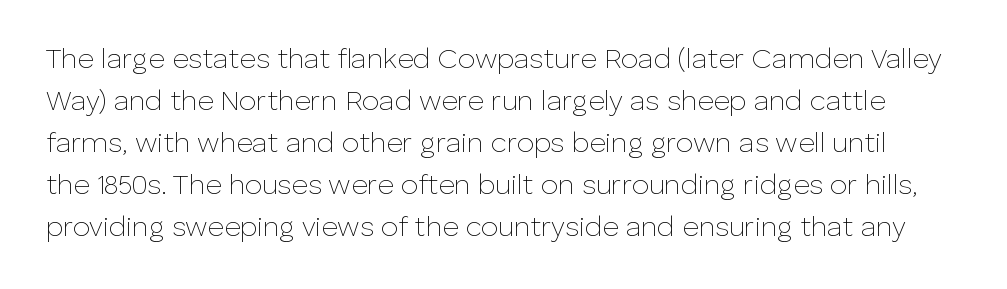
{"serif": "no", "italic": "no", "bold": "no", "weight": "thin", "width": "normal", "stroke_contrast": "low", "x_height": "medium", "monospaced": "no", "underline": "no", "line_spacing": "normal", "line_spacing_ratio": 1.5, "letter_spacing": "normal", "letter_spacing_em": 0.0, "glyph_px": 28}
